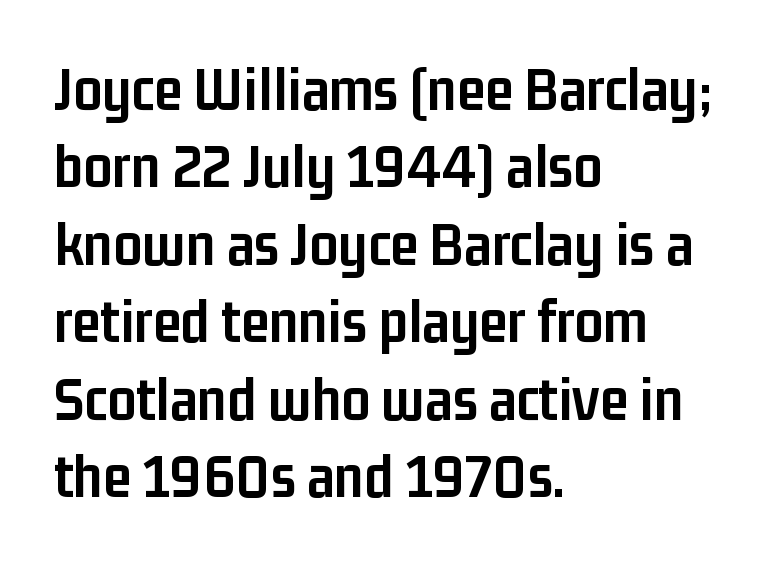
The image shows 63 px semibold, condensed sans-serif type, upright; set left-aligned, line spacing 1.23x, normal letter spacing, not underlined; low stroke contrast and a medium x-height.
